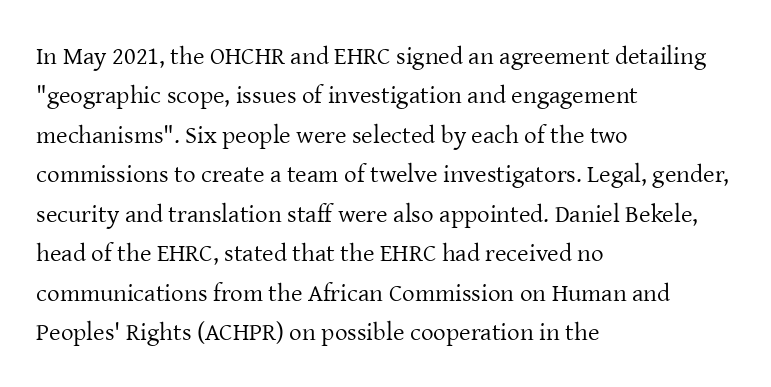
Q: Is the text bold? A: No.
Q: Is the text italic (slanted)? A: No, it is upright.
Q: Is the text underlined? A: No.
Q: How is the paragraph aligned? A: Left-aligned.
Q: Is the spacing between letters normal or unusually wide? A: Normal.
Q: Is the spacing between lines tight, normal or loose? A: Normal.
